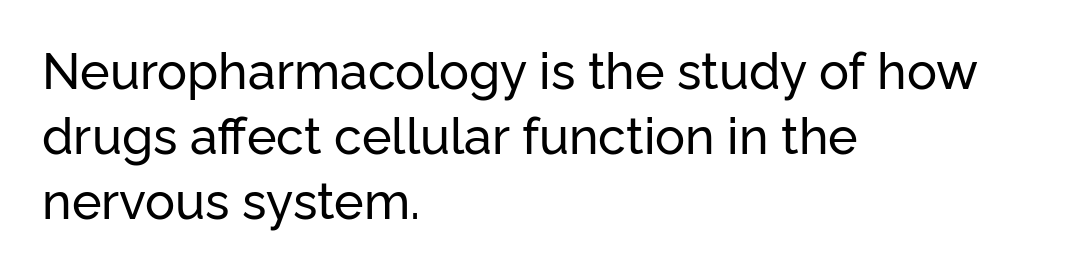
Q: Is the text italic (slanted)? A: No, it is upright.
Q: Is the typeface a serif or a sans-serif typeface? A: Sans-serif.
Q: Is the text underlined? A: No.
Q: How is the paragraph aligned? A: Left-aligned.
Q: Is the spacing between letters normal or unusually wide? A: Normal.
Q: Is the spacing between lines tight, normal or loose? A: Normal.
Q: Width (condensed, normal, or wide)? A: Normal.
Q: Stroke contrast? A: Low.
Q: x-height? A: Medium.
Q: Monospaced? A: No.
